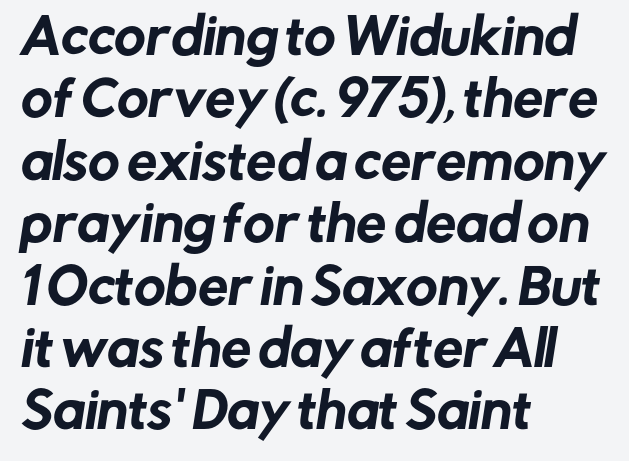
The typeface chosen for these lines omits serifs. Proportional: the letters do not fall into vertical columns. The baseline area is clear. Default kerning and tracking; the words read as compact shapes. Leading matches the norm, producing a regular column.
